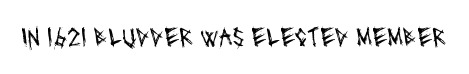
{"bold": "no", "underline": "no", "letter_spacing": "normal", "letter_spacing_em": 0.0, "glyph_px": 27}
